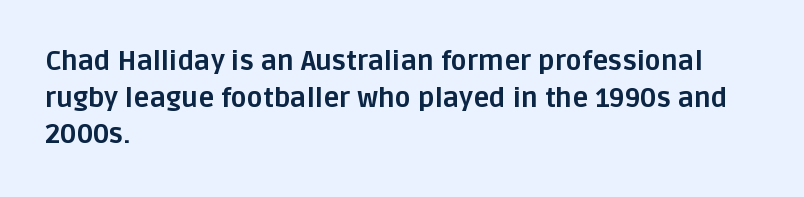
The image shows 27 px bold type, upright; set left-aligned, normal line spacing (1.36x), normal letter spacing, not underlined.
